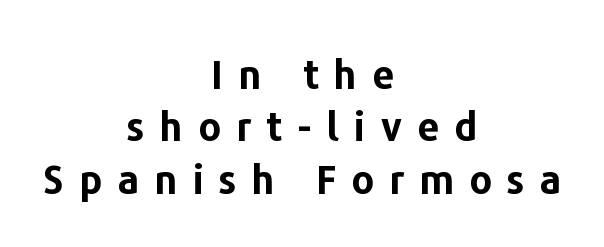
The letters stand straight up with perfectly vertical stems. Rule under the text: the space is simply empty. The rendering uses natural spacing where letterforms have individual widths. To sum up the face: it is a sans, with no serifs.
